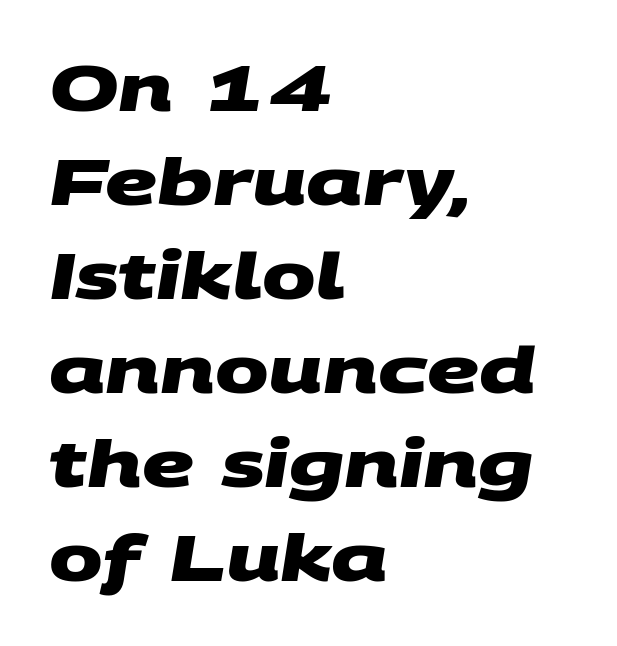
Q: Is the text bold? A: Yes.
Q: Is the typeface a serif or a sans-serif typeface? A: Sans-serif.
Q: Is the text underlined? A: No.
Q: How is the paragraph aligned? A: Left-aligned.
Q: Is the spacing between letters normal or unusually wide? A: Normal.
Q: Is the spacing between lines tight, normal or loose? A: Normal.
Q: Width (condensed, normal, or wide)? A: Wide.
Q: Stroke contrast? A: Medium.
Q: x-height? A: Large.
Q: Monospaced? A: No.
